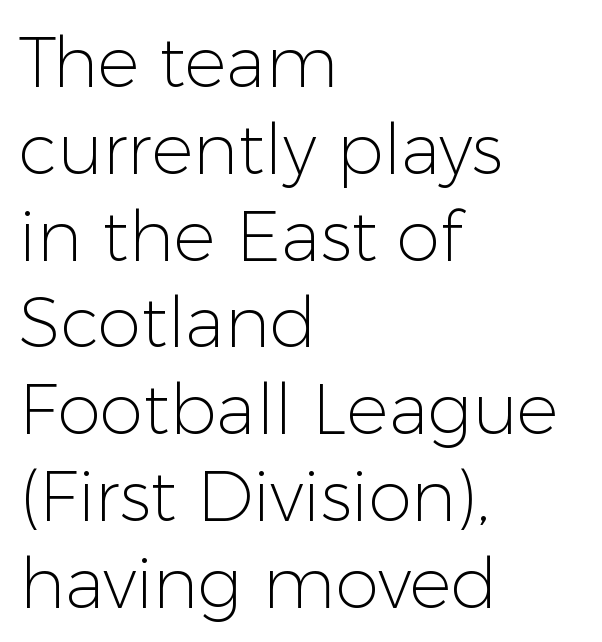
The image shows 70 px light sans-serif type, upright; set left-aligned, line spacing 1.24x, normal letter spacing, not underlined; low stroke contrast and a medium x-height.
